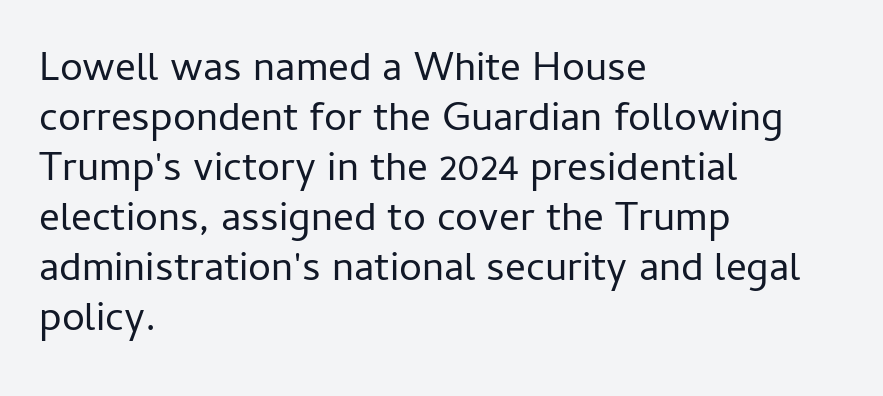
Q: Is the text bold? A: No.
Q: Is the text italic (slanted)? A: No, it is upright.
Q: Is the typeface a serif or a sans-serif typeface? A: Sans-serif.
Q: Is the text underlined? A: No.
Q: How is the paragraph aligned? A: Left-aligned.
Q: Is the spacing between letters normal or unusually wide? A: Normal.
Q: Width (condensed, normal, or wide)? A: Normal.
Q: Stroke contrast? A: Low.
Q: x-height? A: Medium.
Q: Monospaced? A: No.
